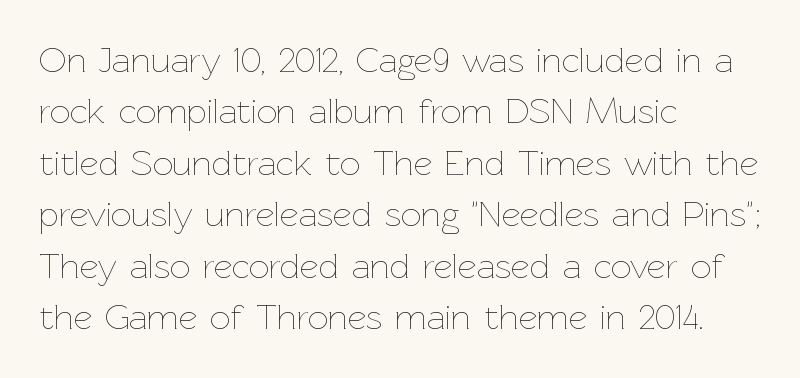
These lines are rendered in a variable-pitch font. The type is set solid horizontally, with unmodified tracking. Interline gaps are of average width in this sample. The specimen omits any rule beneath the text block's lines.
